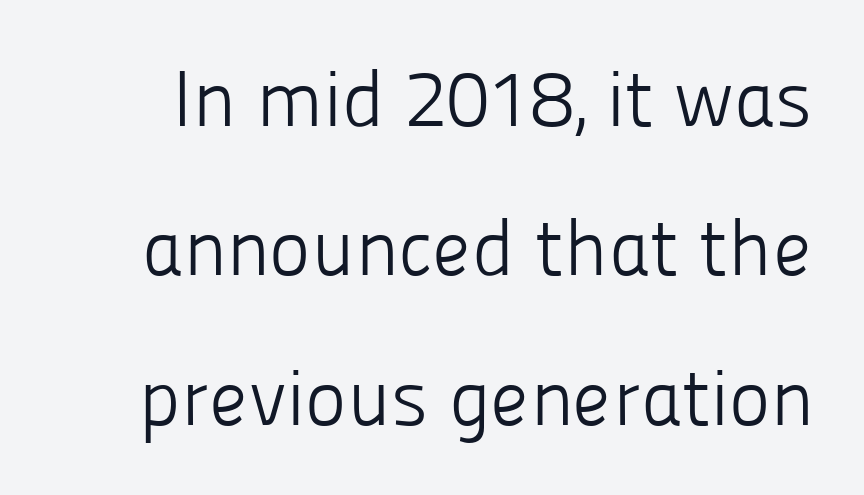
The image shows 79 px light sans-serif type, upright; set line spacing 1.89x, normal letter spacing, not underlined; low stroke contrast and a medium x-height.
